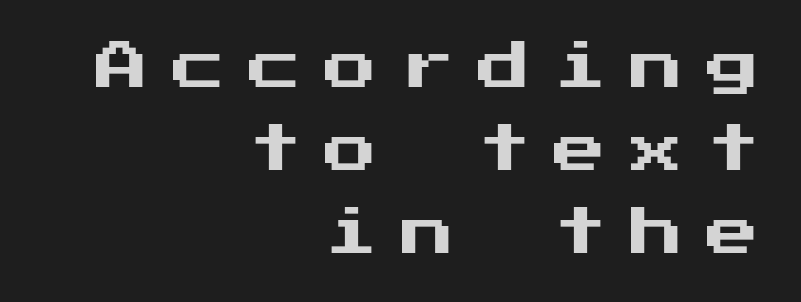
Just letters on the line, the space beneath them empty. The designer left line spacing at the default. Layout note: lines flush right. This rendering widens character spacing well past its baseline value. Nope, no serifs anywhere on these letters.
